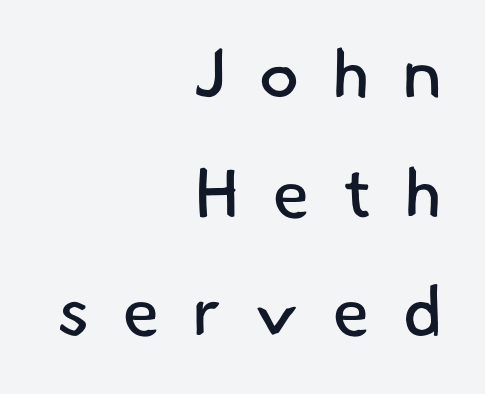
{"serif": "no", "bold": "no", "weight": "regular", "width": "normal", "stroke_contrast": "low", "x_height": "small", "monospaced": "no", "underline": "no", "align": "right", "line_spacing_ratio": 1.72, "letter_spacing": "wide", "letter_spacing_em": 0.46, "glyph_px": 69}
